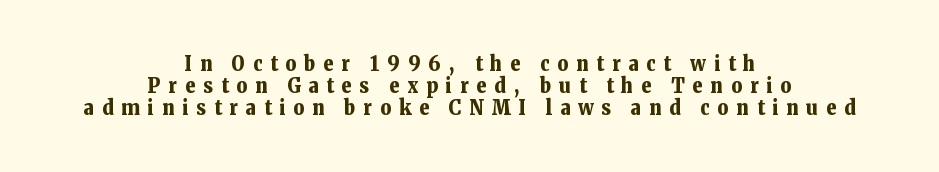
How heavy is the stroke? Heavy — this is a bold. Letter spacing: wide. The foot of each line stays bare and open. The passage shown stacks its lines with hardly any gap.
